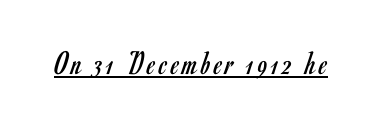
Q: Is the text bold? A: No.
Q: Is the text italic (slanted)? A: Yes.
Q: Is the typeface a serif or a sans-serif typeface? A: Sans-serif.
Q: Is the text underlined? A: Yes.
Q: Width (condensed, normal, or wide)? A: Condensed.
Q: Stroke contrast? A: Low.
Q: x-height? A: Small.
Q: Monospaced? A: No.
